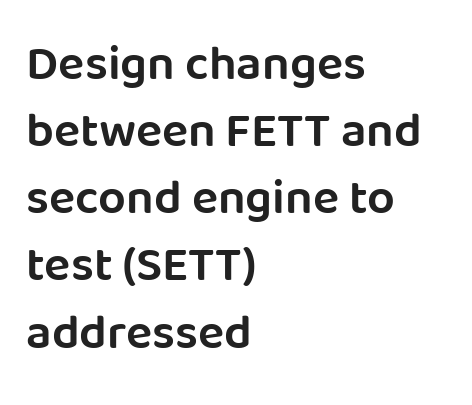
{"serif": "no", "italic": "no", "bold": "semi", "weight": "semibold", "width": "normal", "stroke_contrast": "low", "x_height": "large", "monospaced": "no", "underline": "no", "align": "left", "line_spacing": "normal", "line_spacing_ratio": 1.37, "letter_spacing": "normal", "letter_spacing_em": 0.0, "glyph_px": 49}
